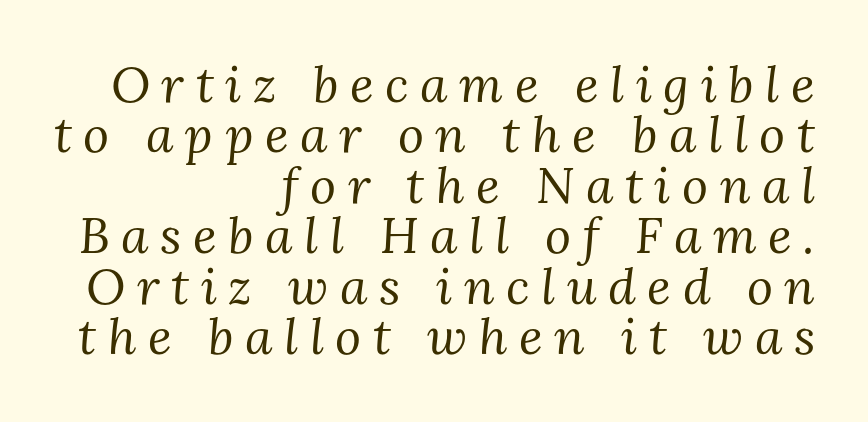
The image shows 50 px regular-weight serif type, italic (leaning right); set right-aligned, tight line spacing (1.01x), unusually wide letter spacing (+0.23 em), not underlined; medium stroke contrast and a medium x-height.
